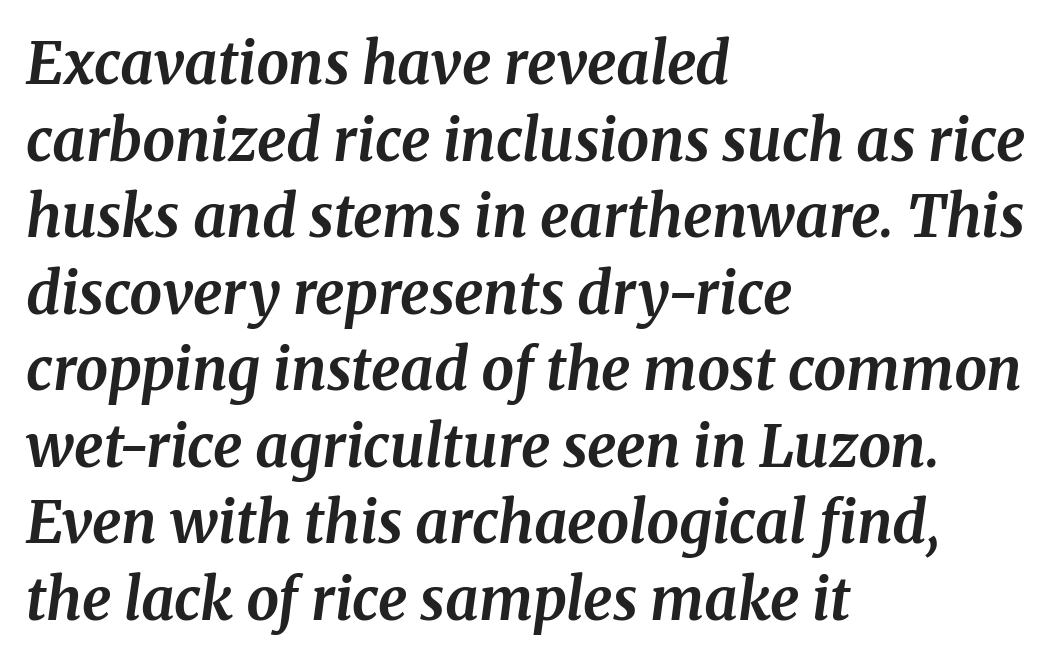
Q: Is the text bold? A: Yes.
Q: Is the text italic (slanted)? A: Yes, it leans right by about 8 degrees.
Q: Is the typeface a serif or a sans-serif typeface? A: Serif.
Q: Is the text underlined? A: No.
Q: How is the paragraph aligned? A: Left-aligned.
Q: Is the spacing between letters normal or unusually wide? A: Normal.
Q: Is the spacing between lines tight, normal or loose? A: Normal.
Q: Width (condensed, normal, or wide)? A: Normal.
Q: Stroke contrast? A: Medium.
Q: x-height? A: Medium.
Q: Monospaced? A: No.
